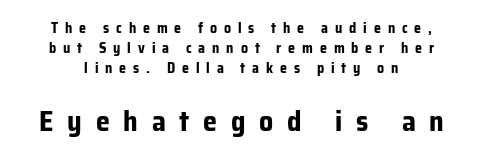
Q: Is the text bold? A: Yes.
Q: Is the text italic (slanted)? A: No, it is upright.
Q: Is the typeface a serif or a sans-serif typeface? A: Sans-serif.
Q: Is the text underlined? A: No.
Q: How is the paragraph aligned? A: Centered.
Q: Is the spacing between letters normal or unusually wide? A: Unusually wide.
Q: Is the spacing between lines tight, normal or loose? A: Normal.
Q: Which block of text is set in a larger size, the first (top) or the second (bottom)? A: The second (bottom) one.
Q: Width (condensed, normal, or wide)? A: Normal.
Q: Stroke contrast? A: Low.
Q: x-height? A: Medium.
Q: Monospaced? A: No.
